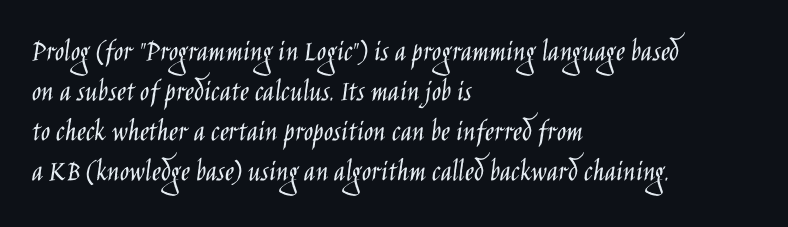
A sans-serif font was chosen for this passage. No letter is thick-stroked: the sample isn't bold. Rows of type keep a routine distance in the vertical direction. Unmarked baselines from the first word to the last. Words appear dense and cohesive because spacing is normal.
